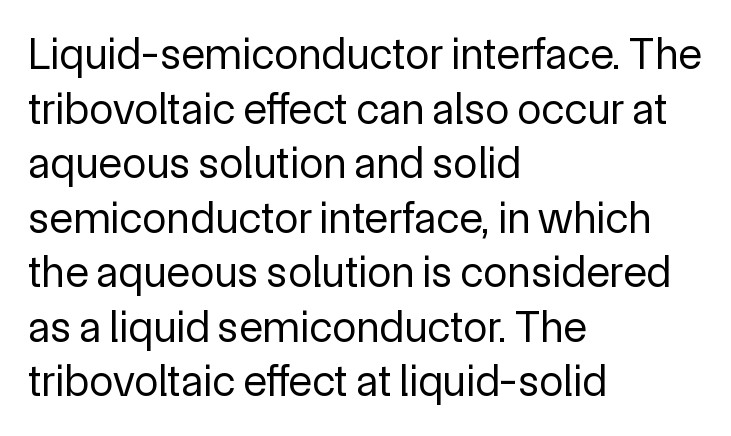
{"serif": "no", "italic": "no", "bold": "no", "weight": "regular", "width": "normal", "x_height": "medium", "monospaced": "no", "underline": "no", "align": "left", "line_spacing_ratio": 1.24, "letter_spacing": "normal", "letter_spacing_em": 0.0, "glyph_px": 44}
